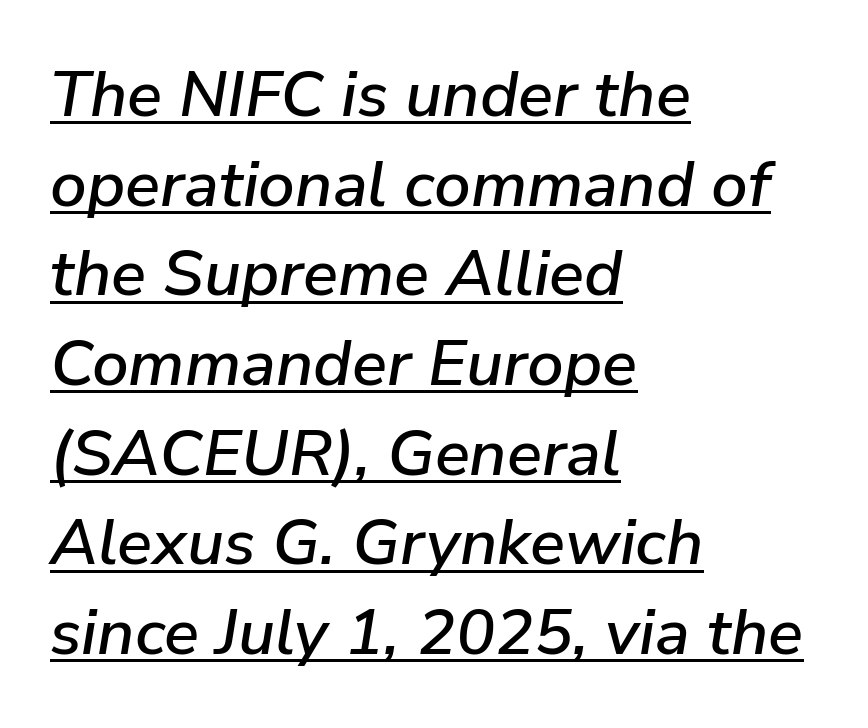
{"italic": "yes", "lean": "right", "slant_degrees": 9, "width": "normal", "stroke_contrast": "low", "x_height": "medium", "monospaced": "no", "underline": "yes", "align": "left", "line_spacing": "normal", "line_spacing_ratio": 1.38, "letter_spacing": "normal", "letter_spacing_em": 0.0, "glyph_px": 65}
